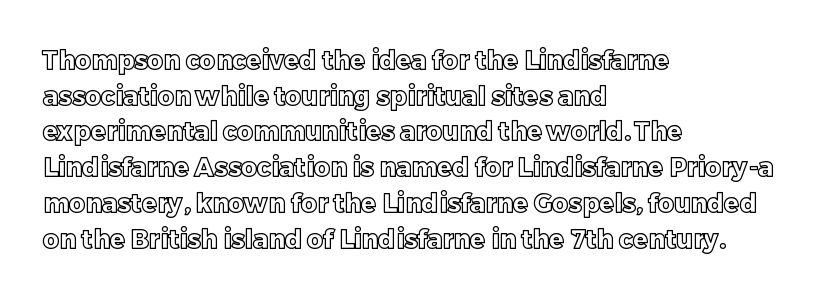
Q: Is the text italic (slanted)? A: No, it is upright.
Q: Is the text underlined? A: No.
Q: How is the paragraph aligned? A: Left-aligned.
Q: Is the spacing between letters normal or unusually wide? A: Normal.
Q: Is the spacing between lines tight, normal or loose? A: Normal.
